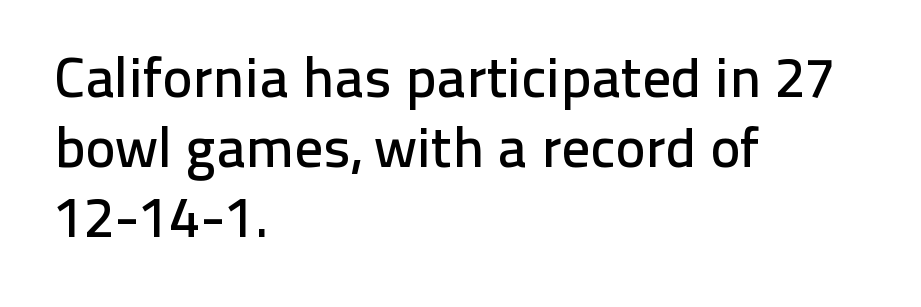
Q: Is the text italic (slanted)? A: No, it is upright.
Q: Is the typeface a serif or a sans-serif typeface? A: Sans-serif.
Q: Is the text underlined? A: No.
Q: How is the paragraph aligned? A: Left-aligned.
Q: Is the spacing between letters normal or unusually wide? A: Normal.
Q: Width (condensed, normal, or wide)? A: Normal.
Q: Stroke contrast? A: Low.
Q: x-height? A: Medium.
Q: Monospaced? A: No.
